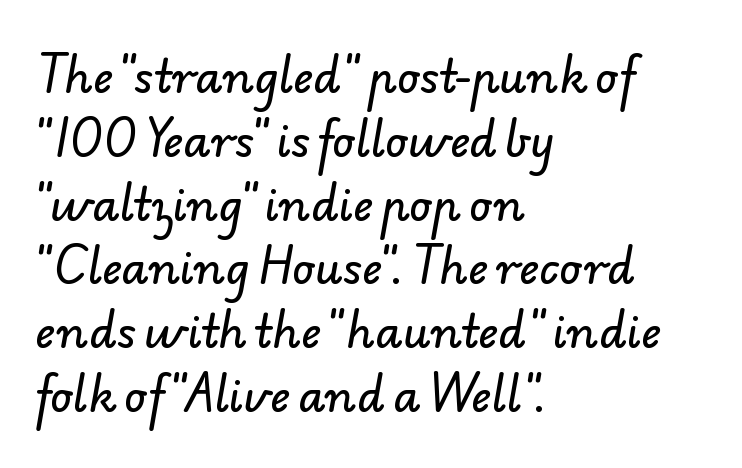
{"serif": "no", "width": "normal", "stroke_contrast": "low", "x_height": "small", "monospaced": "no", "underline": "no", "align": "left", "line_spacing": "normal", "line_spacing_ratio": 1.45, "letter_spacing": "normal", "letter_spacing_em": 0.0, "glyph_px": 44}
